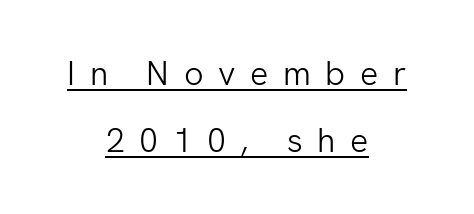
Baseline-to-baseline distance is far greater than the letter height. The rendering uses natural spacing where letterforms have individual widths. The whitespace from short lines is split evenly between both sides. No letter is thick-stroked: the sample isn't bold.
